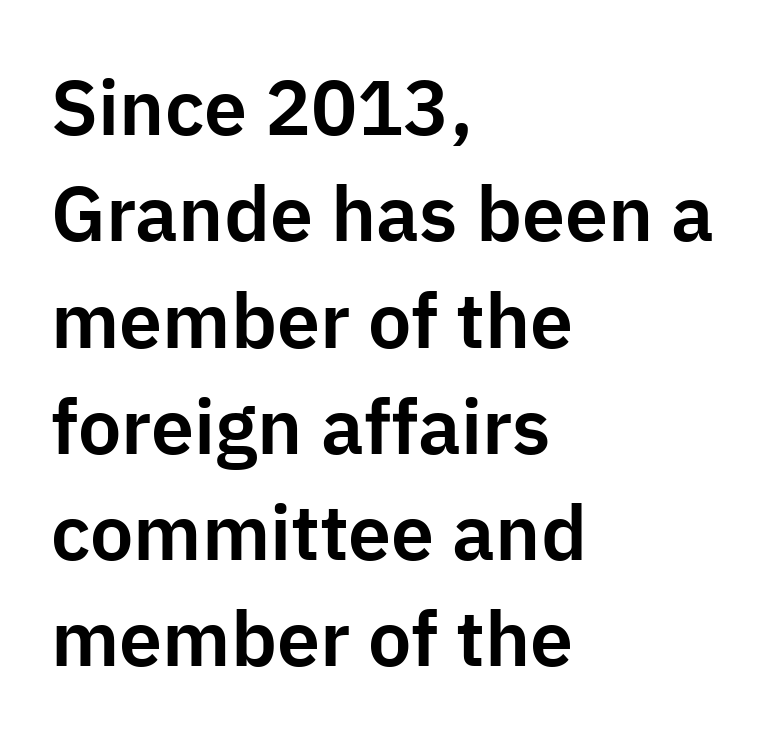
{"serif": "no", "italic": "no", "width": "normal", "stroke_contrast": "low", "x_height": "medium", "monospaced": "no", "underline": "no", "align": "left", "line_spacing": "normal", "line_spacing_ratio": 1.38, "letter_spacing": "normal", "letter_spacing_em": 0.0, "glyph_px": 77}
